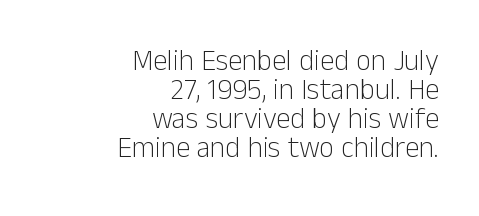
The image shows 29 px light sans-serif type, upright; set right-aligned, tight line spacing (1.0x), normal letter spacing, not underlined; low stroke contrast and a medium x-height.
